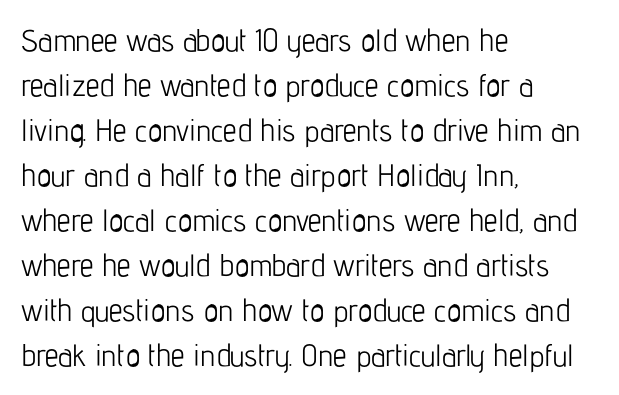
The image shows 31 px light, condensed sans-serif type, upright; set left-aligned, normal line spacing (1.45x), normal letter spacing, not underlined; low stroke contrast and a medium x-height.
